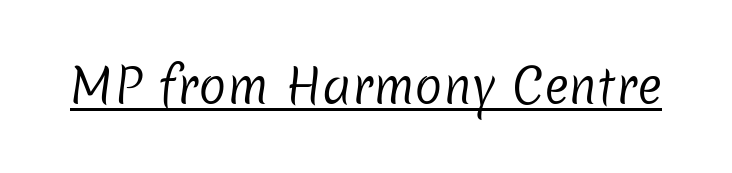
The type family on display is of the sans-serif kind. Looks like regular typesetting: each glyph gets only the width it needs. Short note: letters normally spaced. This is underlined copy, the kind a proofreader might mark for attention. Stroke thickness stays within the range of a standard reading face or lighter.
